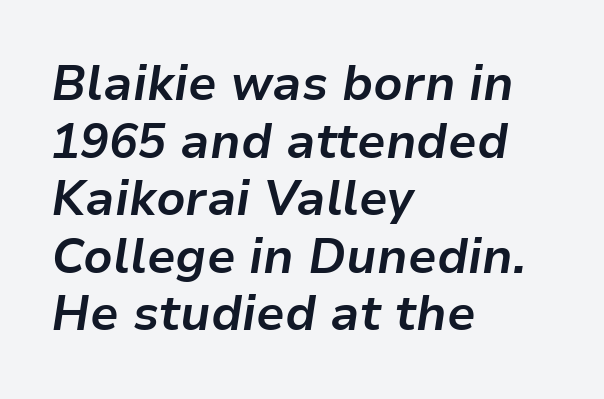
The image shows 48 px bold type, italic (leaning right); set left-aligned, line spacing 1.2x, normal letter spacing, not underlined; low stroke contrast and a medium x-height.
